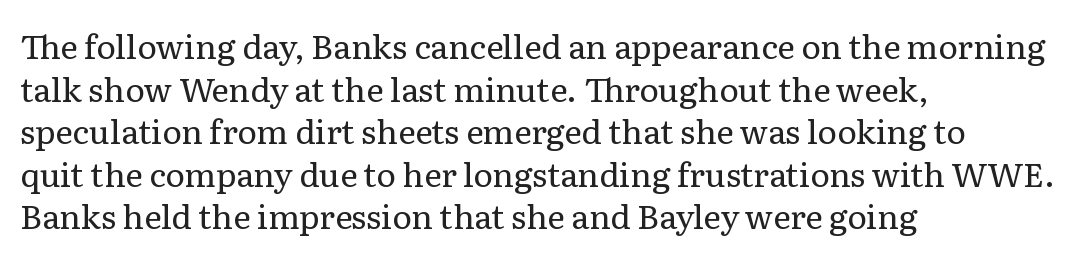
The image shows 33 px regular-weight serif type, upright; set left-aligned, normal line spacing (1.29x), normal letter spacing, not underlined; low stroke contrast and a medium x-height.
